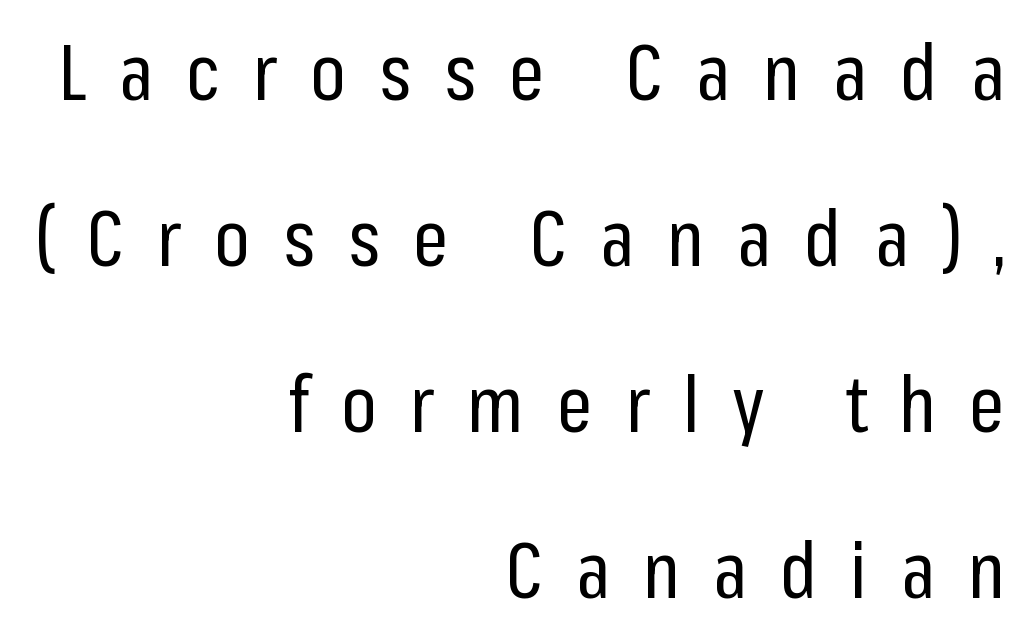
{"serif": "no", "italic": "no", "bold": "no", "weight": "regular", "width": "condensed", "stroke_contrast": "low", "x_height": "medium", "monospaced": "no", "underline": "no", "align": "right", "line_spacing": "loose", "line_spacing_ratio": 2.13, "letter_spacing": "wide", "letter_spacing_em": 0.42, "glyph_px": 78}
